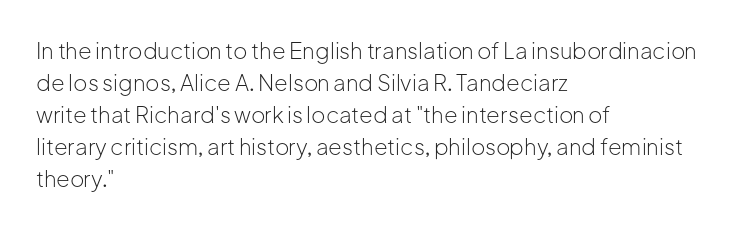
The image shows 22 px text type, upright; set left-aligned, normal line spacing (1.46x), normal letter spacing, not underlined.
